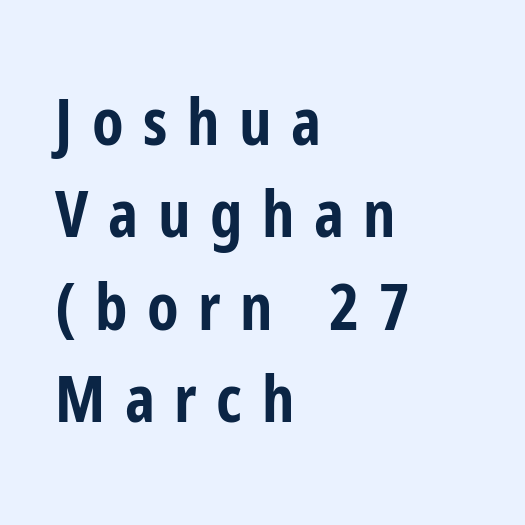
Q: Is the text bold? A: Yes.
Q: Is the text italic (slanted)? A: No, it is upright.
Q: Is the typeface a serif or a sans-serif typeface? A: Sans-serif.
Q: Is the text underlined? A: No.
Q: How is the paragraph aligned? A: Left-aligned.
Q: Is the spacing between letters normal or unusually wide? A: Unusually wide.
Q: Is the spacing between lines tight, normal or loose? A: Normal.
Q: Width (condensed, normal, or wide)? A: Condensed.
Q: Stroke contrast? A: Low.
Q: x-height? A: Medium.
Q: Monospaced? A: No.
